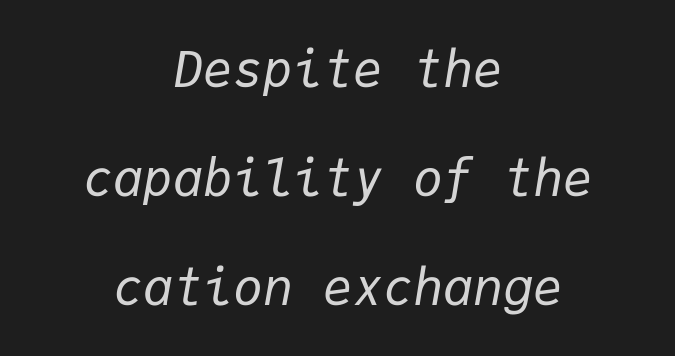
Standard letterfit; no display-style spreading of the glyphs. Descenders hang freely into open space. Stroke mass is kept to a normal reading level or below. Every character here occupies the same horizontal width, giving the sample a typewriter-like rhythm. Is there much room between lines? Yes — plenty of vertical air separates them.
